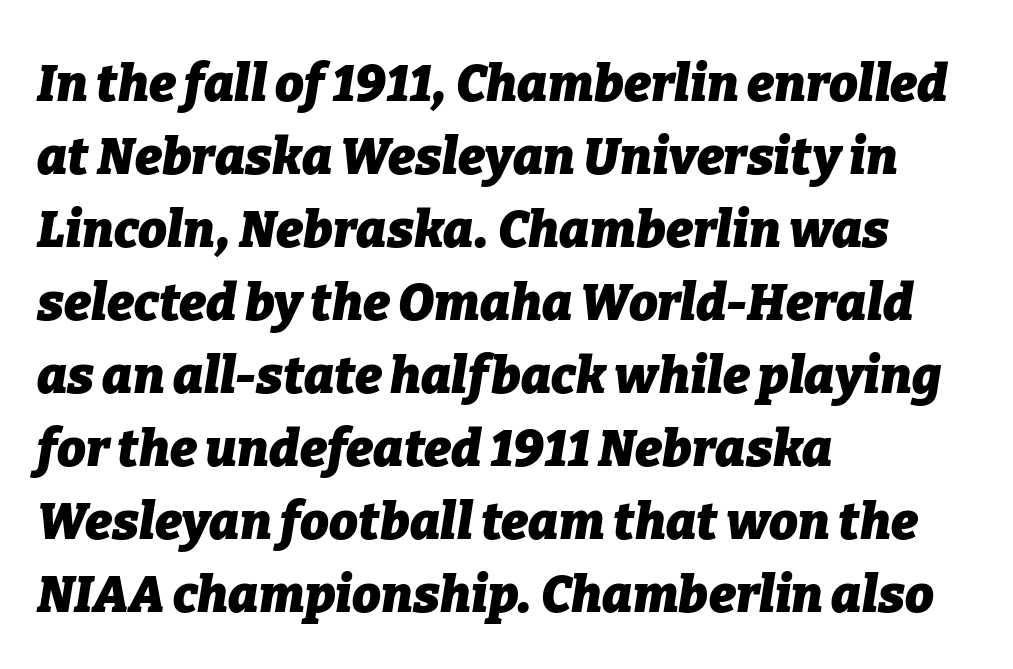
The image shows 51 px heavy type, italic (leaning right); set left-aligned, normal line spacing (1.43x), normal letter spacing, not underlined; low stroke contrast and a medium x-height.
